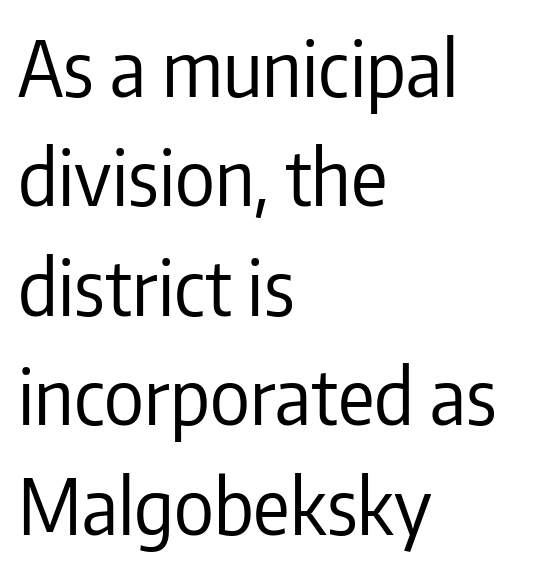
{"serif": "no", "italic": "no", "bold": "no", "weight": "regular", "width": "condensed", "stroke_contrast": "low", "x_height": "medium", "monospaced": "no", "underline": "no", "align": "left", "line_spacing": "normal", "line_spacing_ratio": 1.44, "letter_spacing": "normal", "letter_spacing_em": 0.0, "glyph_px": 76}
